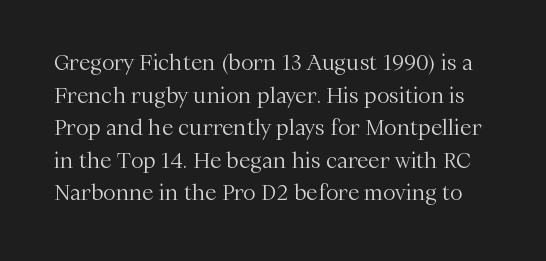
Q: Is the text bold? A: No.
Q: Is the text italic (slanted)? A: No, it is upright.
Q: Is the text underlined? A: No.
Q: Is the spacing between letters normal or unusually wide? A: Normal.
Q: Is the spacing between lines tight, normal or loose? A: Normal.
